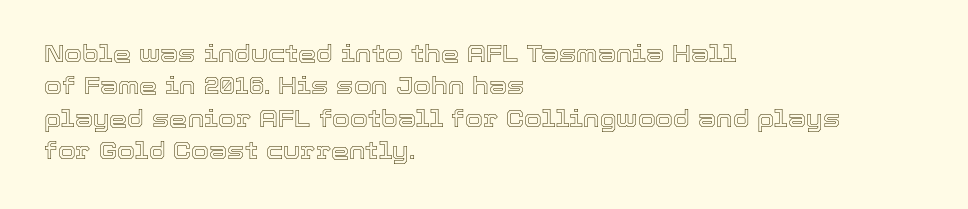
{"italic": "no", "underline": "no", "align": "left", "line_spacing": "normal", "line_spacing_ratio": 1.41, "letter_spacing": "normal", "letter_spacing_em": 0.0, "glyph_px": 23}
